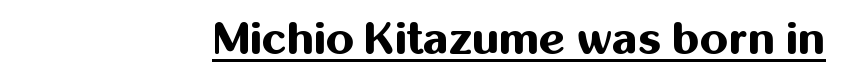
Q: Is the text bold? A: Yes.
Q: Is the text italic (slanted)? A: No, it is upright.
Q: Is the typeface a serif or a sans-serif typeface? A: Sans-serif.
Q: Is the text underlined? A: Yes.
Q: Is the spacing between letters normal or unusually wide? A: Normal.
Q: Width (condensed, normal, or wide)? A: Normal.
Q: Stroke contrast? A: Medium.
Q: x-height? A: Medium.
Q: Monospaced? A: No.
